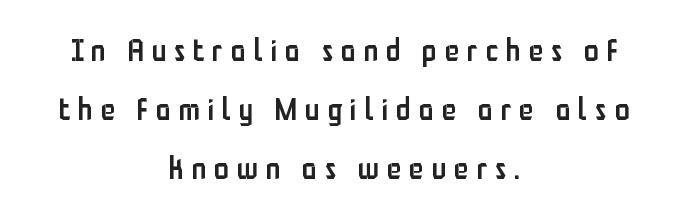
Firm but not heavy-handed strokes: this text is semibold. This is roman type, the default non-slanted kind. Character widths vary here, with narrow letters taking less room than wide ones. What kind of face is this? One without serifs — a sans. In CSS terms this would be text-align: center.
